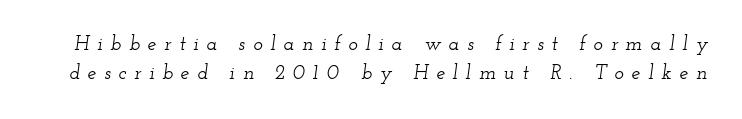
Q: Is the text italic (slanted)? A: Yes, it leans right by about 12 degrees.
Q: Is the text underlined? A: No.
Q: Is the spacing between letters normal or unusually wide? A: Unusually wide.
Q: Is the spacing between lines tight, normal or loose? A: Normal.
